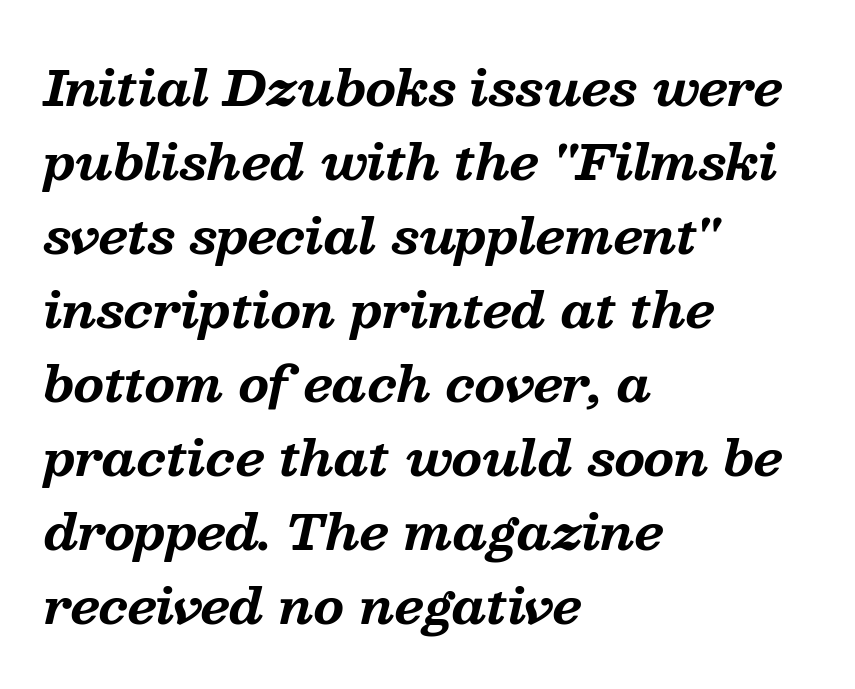
{"serif": "yes", "italic": "yes", "lean": "right", "slant_degrees": 13, "bold": "yes", "weight": "bold", "width": "normal", "stroke_contrast": "medium", "x_height": "medium", "monospaced": "no", "underline": "no", "align": "left", "line_spacing": "normal", "line_spacing_ratio": 1.51, "letter_spacing": "normal", "letter_spacing_em": 0.0, "glyph_px": 49}
